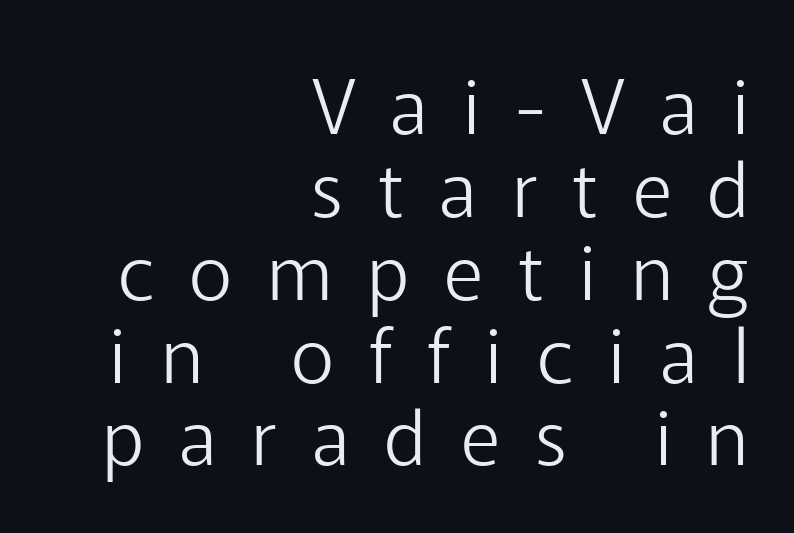
The image shows 76 px light sans-serif type, upright; set right-aligned, tight line spacing (1.09x), unusually wide letter spacing (+0.46 em), not underlined; low stroke contrast and a medium x-height.
